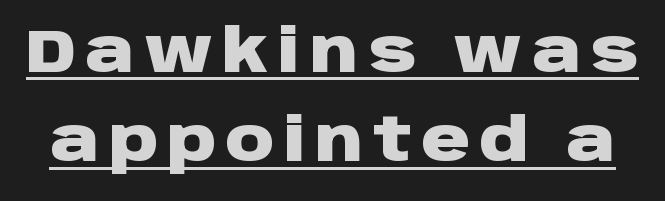
The image shows 60 px heavy, wide sans-serif type, upright; set normal line spacing (1.49x), underlined; low stroke contrast and a large x-height.
